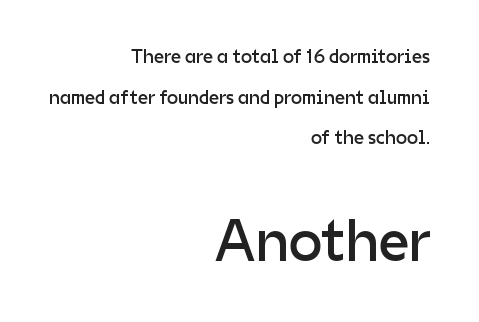
The lettering stays uniformly vertical, giving the passage a roman look. Rule under the text: the space is simply empty. Is this a fixed-width face? No — the glyphs have proportional, varying widths. Line ends are locked; line starts wander.
